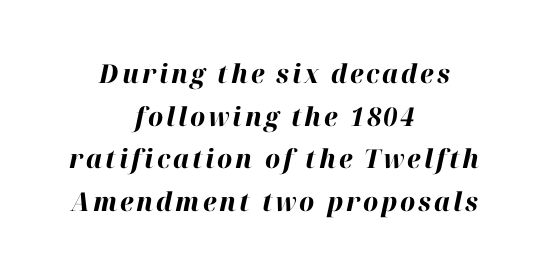
Q: Is the text bold? A: Yes.
Q: Is the text italic (slanted)? A: Yes, it leans right by about 12 degrees.
Q: Is the text underlined? A: No.
Q: How is the paragraph aligned? A: Centered.
Q: Is the spacing between lines tight, normal or loose? A: Normal.
